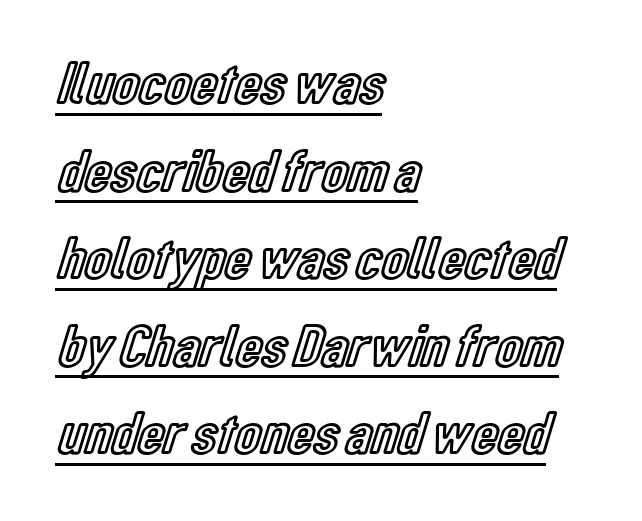
The image shows 60 px condensed type; set left-aligned, normal line spacing (1.46x), normal letter spacing, underlined; a medium x-height.
